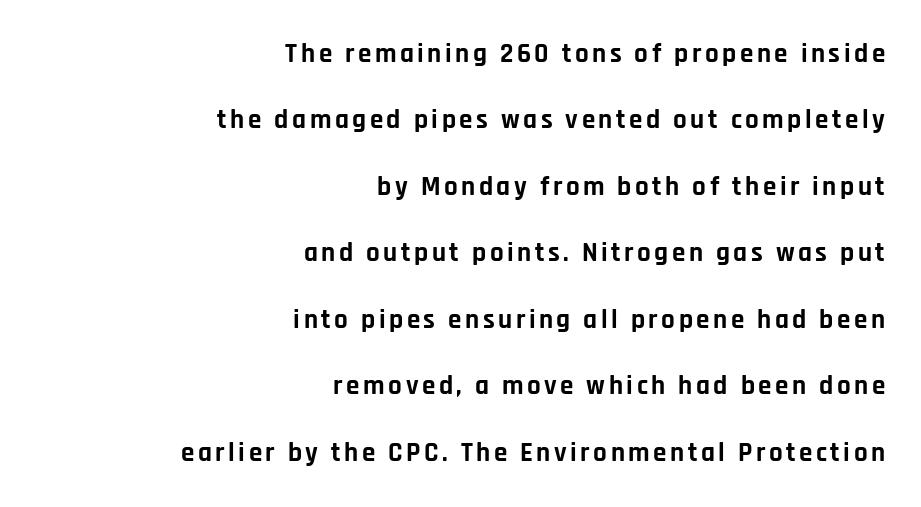
Q: Is the text bold? A: Yes.
Q: Is the text italic (slanted)? A: No, it is upright.
Q: Is the text underlined? A: No.
Q: How is the paragraph aligned? A: Right-aligned.
Q: Is the spacing between lines tight, normal or loose? A: Loose.
